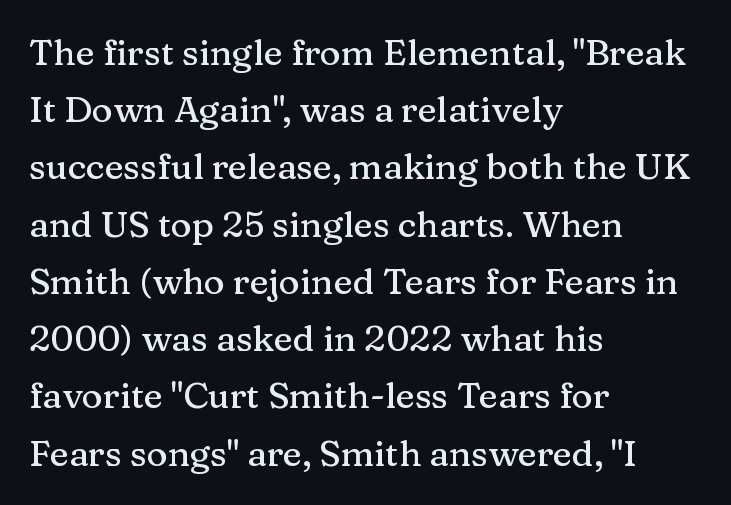
{"serif": "yes", "italic": "no", "width": "normal", "stroke_contrast": "medium", "x_height": "medium", "monospaced": "no", "underline": "no", "align": "left", "line_spacing": "normal", "line_spacing_ratio": 1.59, "letter_spacing": "normal", "letter_spacing_em": 0.0, "glyph_px": 36}
